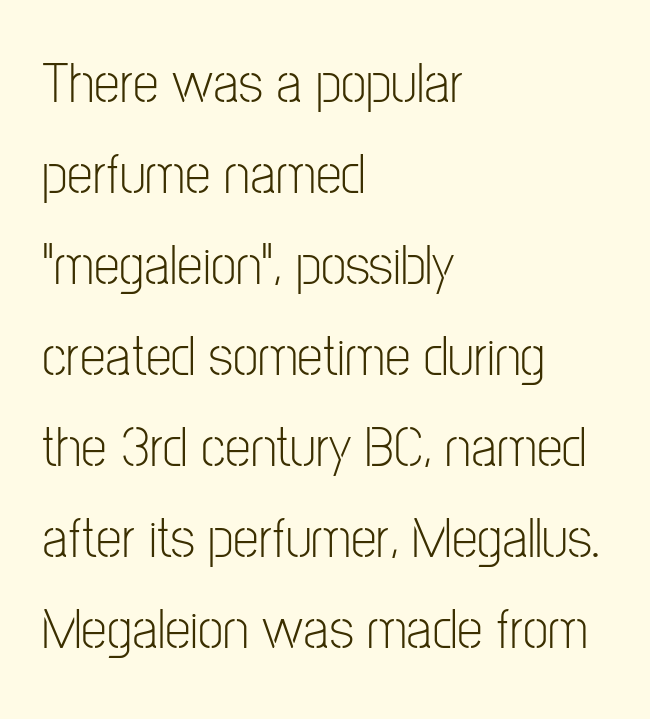
{"serif": "no", "italic": "no", "bold": "no", "weight": "light", "width": "condensed", "stroke_contrast": "low", "x_height": "medium", "monospaced": "no", "underline": "no", "align": "left", "line_spacing": "normal", "line_spacing_ratio": 1.57, "letter_spacing": "normal", "letter_spacing_em": 0.0, "glyph_px": 58}
